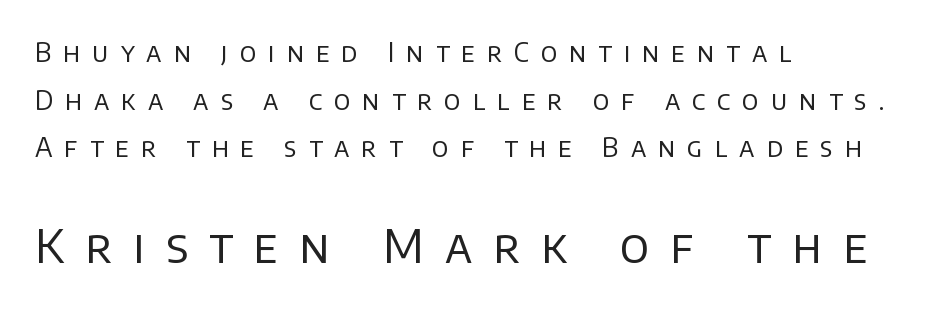
The foot of each line stays bare and open. The weight tops out at a normal text grade. Is this a fixed-width face? No — the glyphs have proportional, varying widths. The axis of the letterforms is exactly vertical. Is the lower block the larger one? Yes — the lower block carries the bigger type. The line texture is sparse and dotted thanks to wide tracking.
